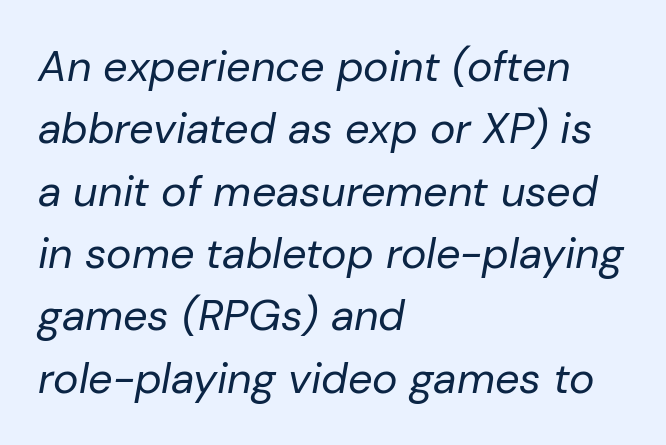
Caption: multi-line text, flush left, ragged right. Check under the words: just untouched page. Nobody touched the tracking dial on this one. On a weight scale, this lands at 450 or below. Leading matches the norm, producing a regular column. Notice how the stems are inclined rather than vertical — that's the hallmark of italics.
